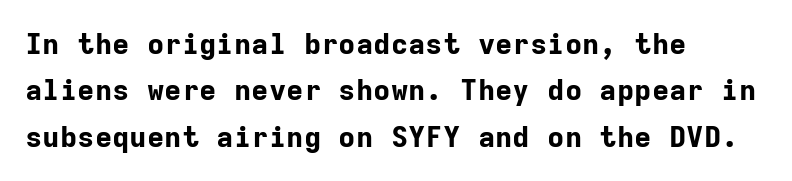
In CSS terms this would be text-align: left. Rendered with straight, roman letterforms. Lines of text with bare space underneath. The letters march in equal steps, a hallmark of fixed-pitch type. No feet cap the strokes, marking this as sans-serif type. Standard letterfit; no display-style spreading of the glyphs.
